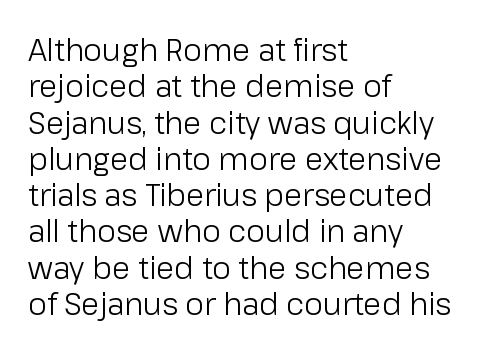
The font family rendered here belongs to the sans-serif group. Rule under the text: the space is simply empty. Think of a printed novel: that variable character pitch is what you see here. Is the block centered? No — it sits flush against the left margin. Compared with typical body copy, the letter spacing here is the same.
